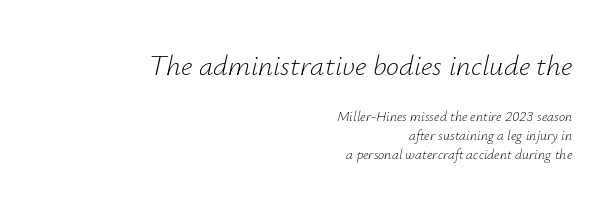
{"italic": "yes", "lean": "right", "slant_degrees": 12, "bold": "no", "weight": "light", "width": "normal", "stroke_contrast": "low", "x_height": "small", "monospaced": "no", "underline": "no", "align": "right", "line_spacing": "normal", "line_spacing_ratio": 1.34, "letter_spacing": "normal", "letter_spacing_em": 0.0, "larger_block": "first", "size_ratio": 2.07, "glyph_px": 29}
